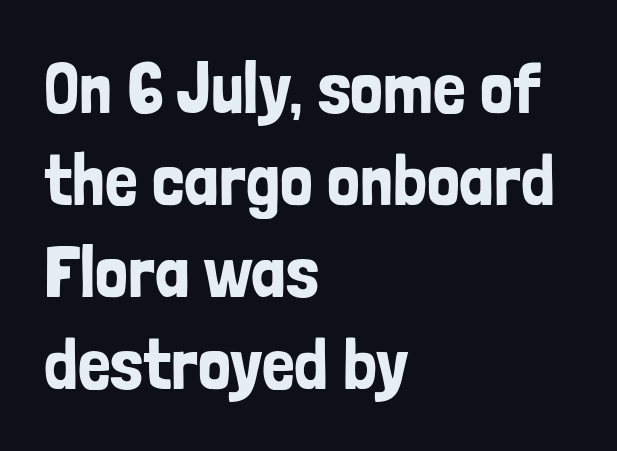
Q: Is the text italic (slanted)? A: No, it is upright.
Q: Is the typeface a serif or a sans-serif typeface? A: Sans-serif.
Q: Is the text underlined? A: No.
Q: How is the paragraph aligned? A: Left-aligned.
Q: Is the spacing between letters normal or unusually wide? A: Normal.
Q: Is the spacing between lines tight, normal or loose? A: Normal.
Q: Width (condensed, normal, or wide)? A: Condensed.
Q: Stroke contrast? A: Low.
Q: x-height? A: Medium.
Q: Monospaced? A: No.
